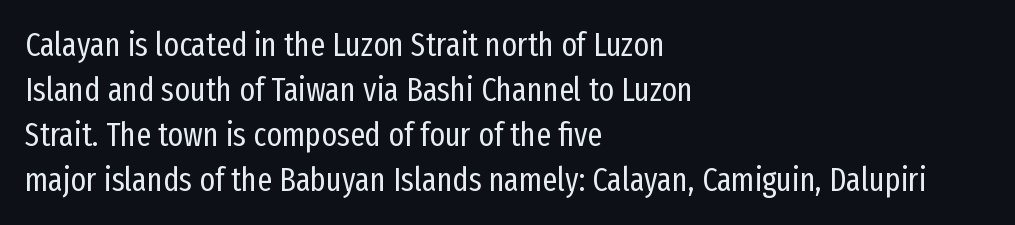
The image shows 33 px regular-weight, condensed sans-serif type, upright; set left-aligned, normal line spacing (1.36x), normal letter spacing, not underlined; low stroke contrast and a medium x-height.
